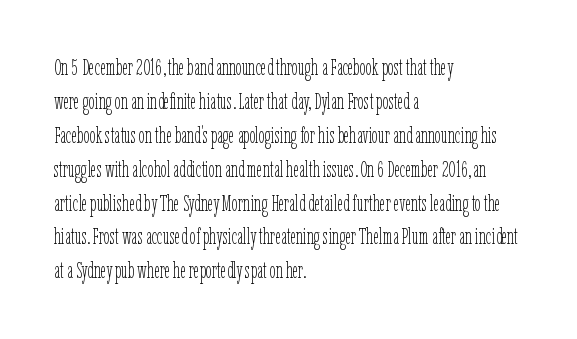
Q: Is the text bold? A: No.
Q: Is the text italic (slanted)? A: No, it is upright.
Q: Is the text underlined? A: No.
Q: How is the paragraph aligned? A: Left-aligned.
Q: Is the spacing between letters normal or unusually wide? A: Normal.
Q: Is the spacing between lines tight, normal or loose? A: Normal.
